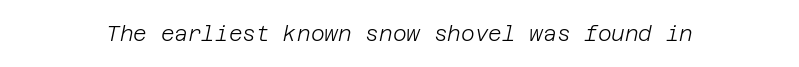
Each word holds together tightly as a unit, with standard inter-letter gaps. Style check: oblique. Lines of text with bare space underneath. Heaviness? Minimal to ordinary, like unemphasized prose.
